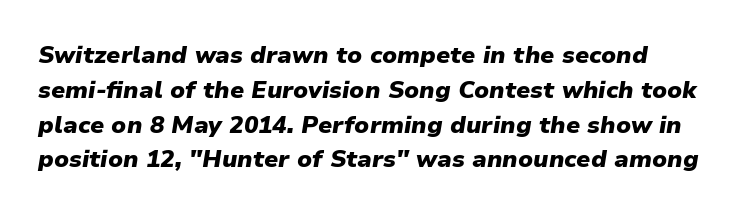
The image shows 24 px bold type, italic (leaning right); set normal line spacing (1.45x), normal letter spacing, not underlined.
